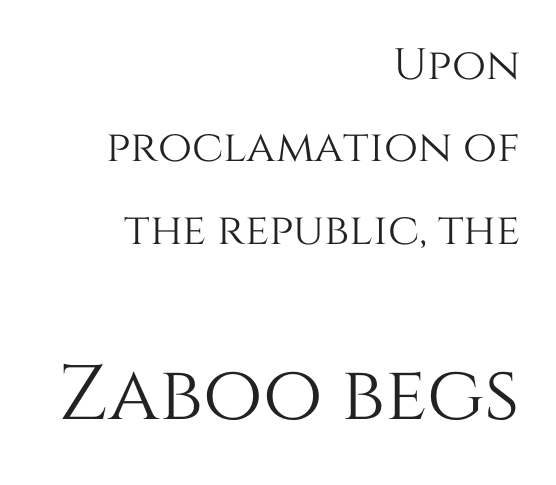
{"italic": "no", "width": "normal", "stroke_contrast": "medium", "x_height": "large", "monospaced": "no", "underline": "no", "align": "right", "line_spacing_ratio": 1.87, "letter_spacing": "normal", "letter_spacing_em": 0.0, "larger_block": "second", "size_ratio": 1.75, "glyph_px": 77}
